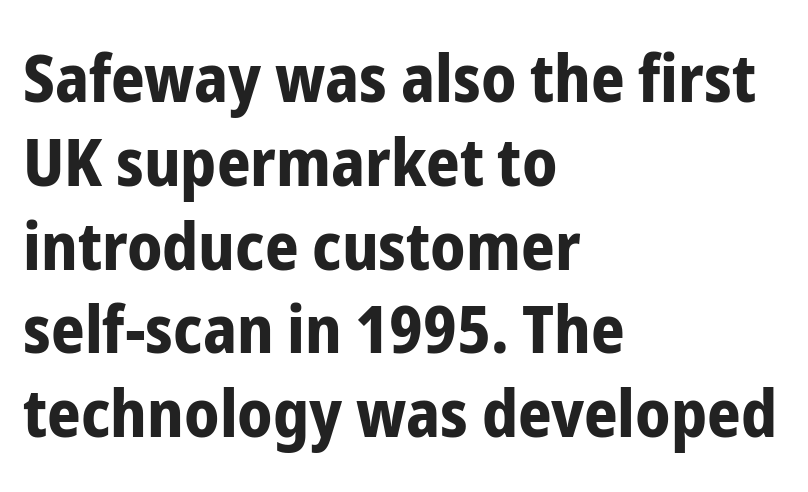
A clean baseline with only descenders dipping below it. The lines in this sample share a left origin and differ only in where they stop. Looks like regular typesetting: each glyph gets only the width it needs. The face used here has the dense, thick strokes of a bold. Serifs: no, the terminals of the letterforms are clean. Here the glyphs are tracked normally, forming tight word shapes.
